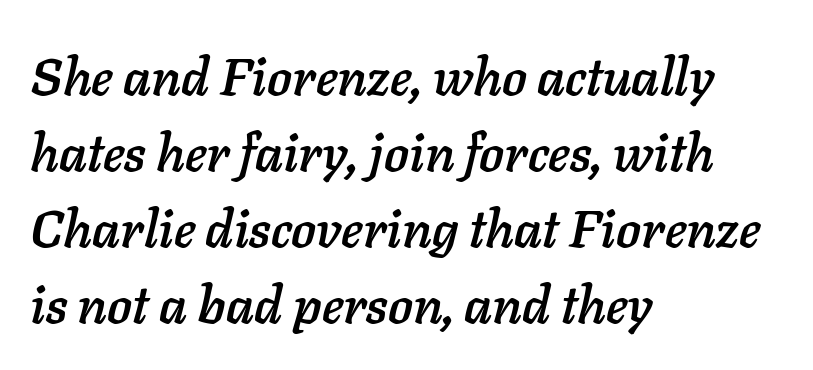
Q: Is the text italic (slanted)? A: Yes, it leans right by about 11 degrees.
Q: Is the text underlined? A: No.
Q: How is the paragraph aligned? A: Left-aligned.
Q: Is the spacing between letters normal or unusually wide? A: Normal.
Q: Is the spacing between lines tight, normal or loose? A: Normal.
Q: Width (condensed, normal, or wide)? A: Normal.
Q: Stroke contrast? A: Low.
Q: x-height? A: Medium.
Q: Monospaced? A: No.
